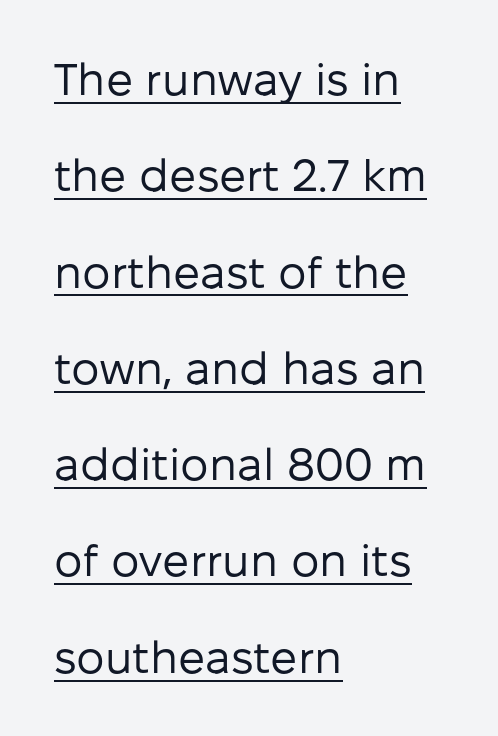
Note: no serifs on the glyphs. If you drew a ruler down the left edge, every line would touch it. Spacing verdict: proportional, widths tailored to each character. Stems and bowls with no extra thickness — not bold. Is the letter spacing exaggerated? No — it looks like the ordinary default. A baseline rule has been typeset under these characters.
